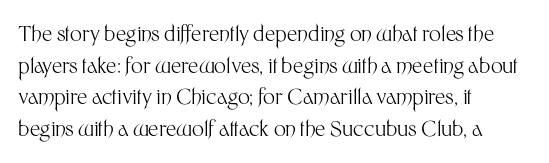
The image shows 21 px text type, upright; set left-aligned, normal line spacing (1.51x), normal letter spacing, not underlined.
